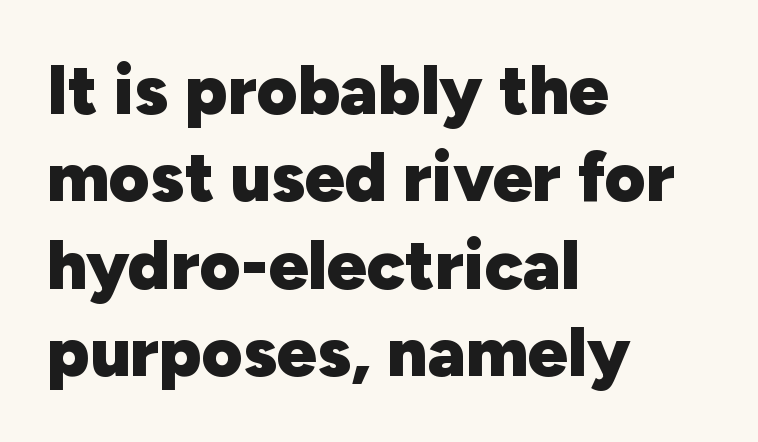
{"serif": "no", "italic": "no", "bold": "yes", "weight": "heavy", "width": "normal", "stroke_contrast": "low", "x_height": "medium", "monospaced": "no", "underline": "no", "align": "left", "line_spacing": "normal", "line_spacing_ratio": 1.25, "letter_spacing": "normal", "letter_spacing_em": 0.0, "glyph_px": 70}
